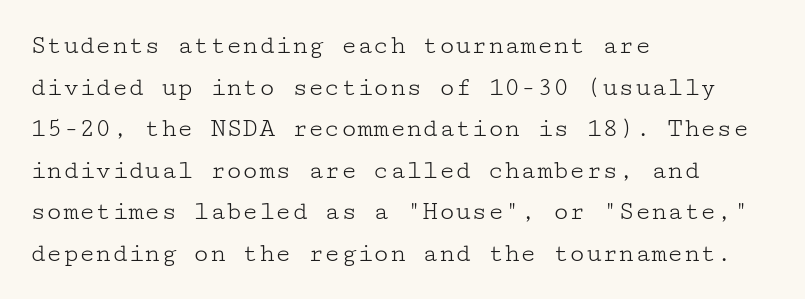
{"italic": "no", "bold": "no", "underline": "no", "align": "left", "line_spacing": "normal", "line_spacing_ratio": 1.54, "letter_spacing": "normal", "letter_spacing_em": 0.0, "glyph_px": 27}
